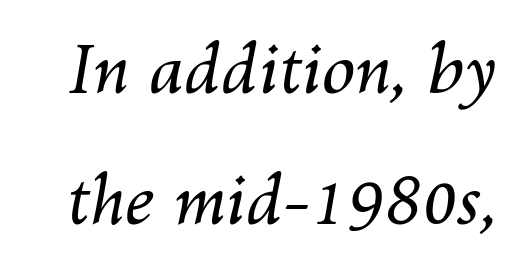
{"italic": "yes", "lean": "right", "slant_degrees": 10, "bold": "no", "weight": "regular", "width": "normal", "stroke_contrast": "medium", "x_height": "medium", "monospaced": "no", "underline": "no", "line_spacing": "loose", "line_spacing_ratio": 1.96, "letter_spacing": "normal", "letter_spacing_em": 0.0, "glyph_px": 67}
